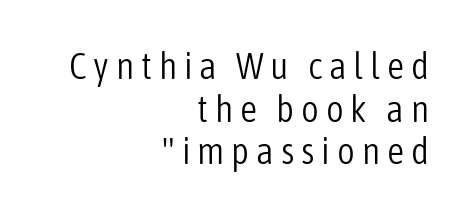
Q: Is the text bold? A: No.
Q: Is the text italic (slanted)? A: No, it is upright.
Q: Is the typeface a serif or a sans-serif typeface? A: Sans-serif.
Q: Is the text underlined? A: No.
Q: How is the paragraph aligned? A: Right-aligned.
Q: Is the spacing between lines tight, normal or loose? A: Tight.
Q: Width (condensed, normal, or wide)? A: Condensed.
Q: Stroke contrast? A: Low.
Q: x-height? A: Medium.
Q: Monospaced? A: No.
